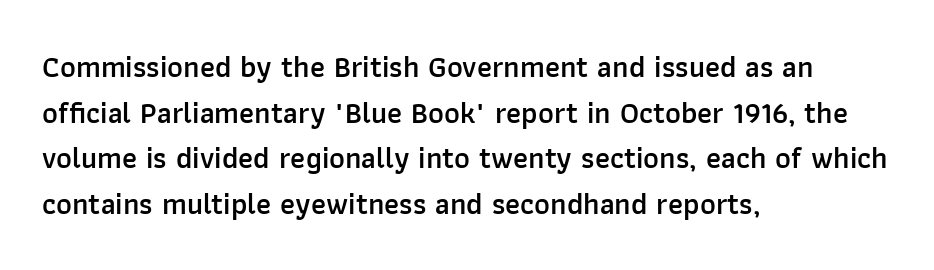
Strokes here are thickened, but only to semibold level. Classification — sans serif. Glyph-to-glyph distance matches everyday printed text. These lines are rendered in a variable-pitch font. Only glyphs here, with clear space below each row. The passage is arranged the way most books set body copy — flush left.
